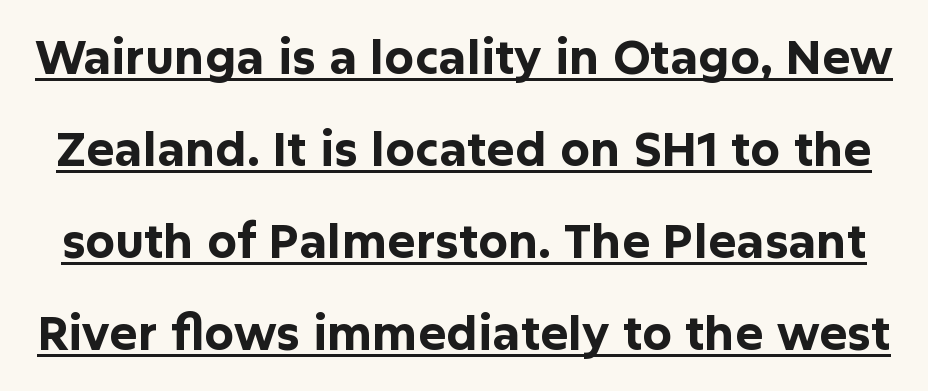
Q: Is the text bold? A: Yes.
Q: Is the text italic (slanted)? A: No, it is upright.
Q: Is the typeface a serif or a sans-serif typeface? A: Sans-serif.
Q: Is the text underlined? A: Yes.
Q: Is the spacing between letters normal or unusually wide? A: Normal.
Q: Is the spacing between lines tight, normal or loose? A: Loose.
Q: Width (condensed, normal, or wide)? A: Normal.
Q: Stroke contrast? A: Low.
Q: x-height? A: Medium.
Q: Monospaced? A: No.
